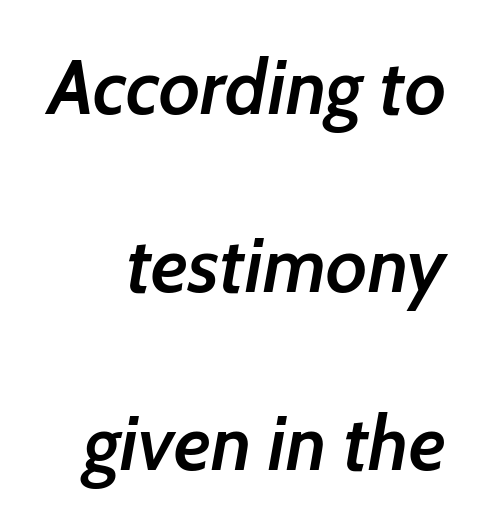
Q: Is the text bold? A: Semi-bold.
Q: Is the text italic (slanted)? A: Yes, it leans right by about 7 degrees.
Q: Is the text underlined? A: No.
Q: Is the spacing between letters normal or unusually wide? A: Normal.
Q: Is the spacing between lines tight, normal or loose? A: Loose.
Q: Width (condensed, normal, or wide)? A: Normal.
Q: Stroke contrast? A: Low.
Q: x-height? A: Medium.
Q: Monospaced? A: No.
